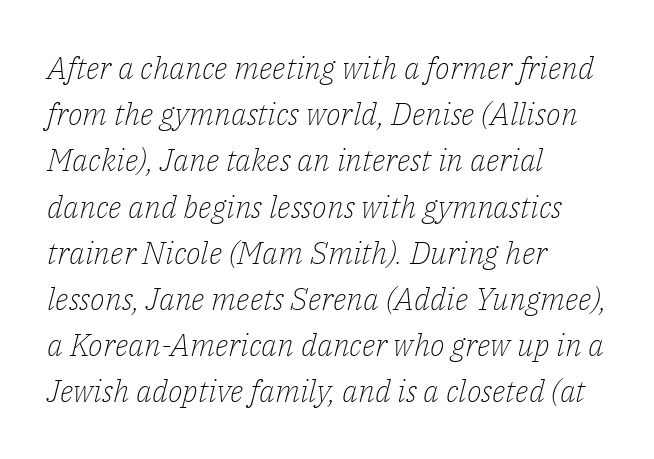
Think of a printed novel: that variable character pitch is what you see here. Words float on clear page, feet unadorned. Is the letter spacing exaggerated? No — it looks like the ordinary default. One-word summary of the alignment: left.
